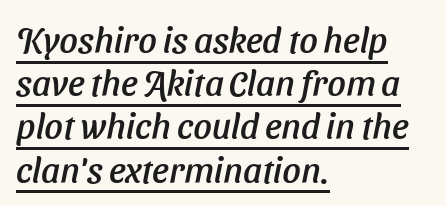
{"width": "normal", "stroke_contrast": "low", "x_height": "medium", "monospaced": "no", "underline": "yes", "align": "left", "line_spacing_ratio": 1.2, "letter_spacing": "normal", "letter_spacing_em": 0.0, "glyph_px": 36}
